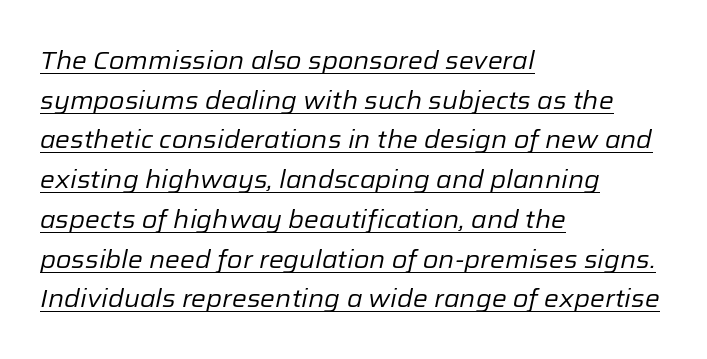
Q: Is the text bold? A: No.
Q: Is the text italic (slanted)? A: Yes, it leans right by about 12 degrees.
Q: Is the text underlined? A: Yes.
Q: How is the paragraph aligned? A: Left-aligned.
Q: Is the spacing between letters normal or unusually wide? A: Normal.
Q: Is the spacing between lines tight, normal or loose? A: Normal.
